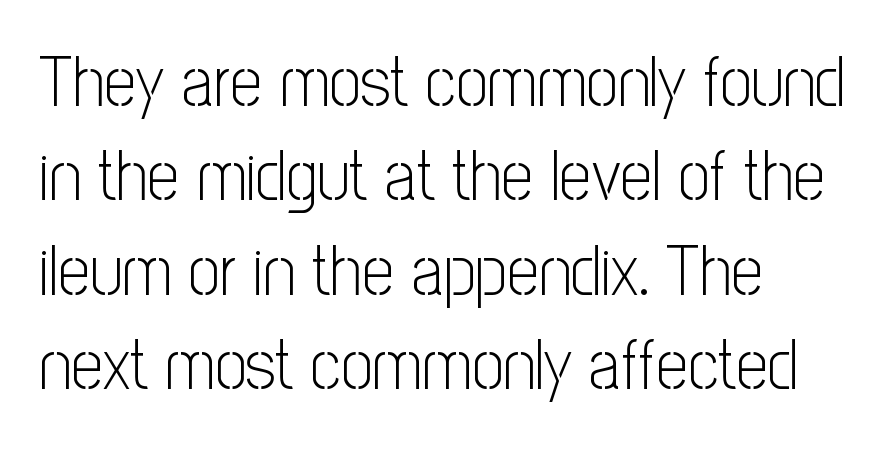
Is the letter spacing exaggerated? No — it looks like the ordinary default. Character widths vary here, with narrow letters taking less room than wide ones. The compositor pushed each line to the left boundary. Upright lettering throughout.
